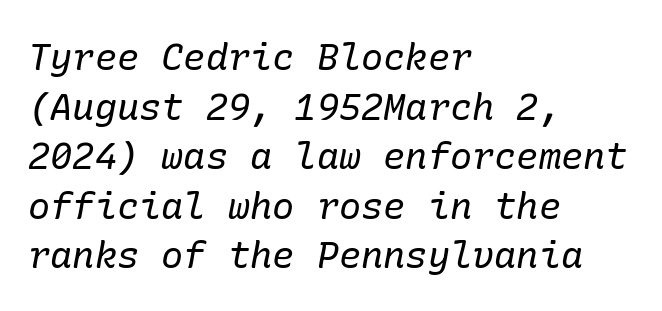
The image shows 37 px regular-weight type, italic (leaning right); set left-aligned, normal line spacing (1.34x), normal letter spacing, not underlined; low stroke contrast and a medium x-height.
